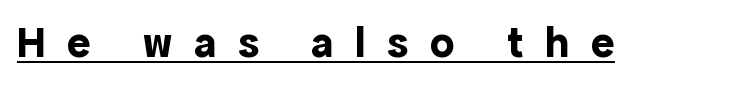
Q: Is the text bold? A: Yes.
Q: Is the text italic (slanted)? A: No, it is upright.
Q: Is the typeface a serif or a sans-serif typeface? A: Sans-serif.
Q: Is the text underlined? A: Yes.
Q: Is the spacing between letters normal or unusually wide? A: Unusually wide.
Q: Width (condensed, normal, or wide)? A: Normal.
Q: x-height? A: Medium.
Q: Monospaced? A: No.
